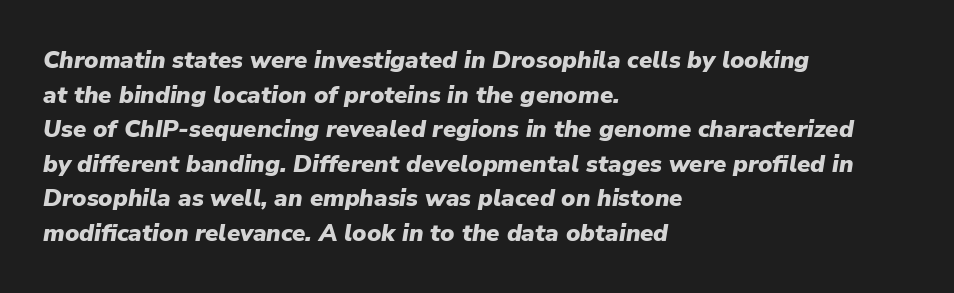
The image shows 24 px bold type, italic (leaning right); set left-aligned, normal line spacing (1.44x), normal letter spacing, not underlined.
